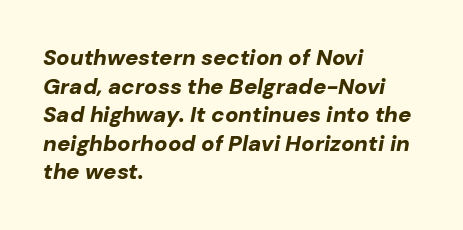
Q: Is the text bold? A: Yes.
Q: Is the text italic (slanted)? A: Yes, it leans right by about 10 degrees.
Q: Is the text underlined? A: No.
Q: How is the paragraph aligned? A: Left-aligned.
Q: Is the spacing between letters normal or unusually wide? A: Normal.
Q: Is the spacing between lines tight, normal or loose? A: Normal.
